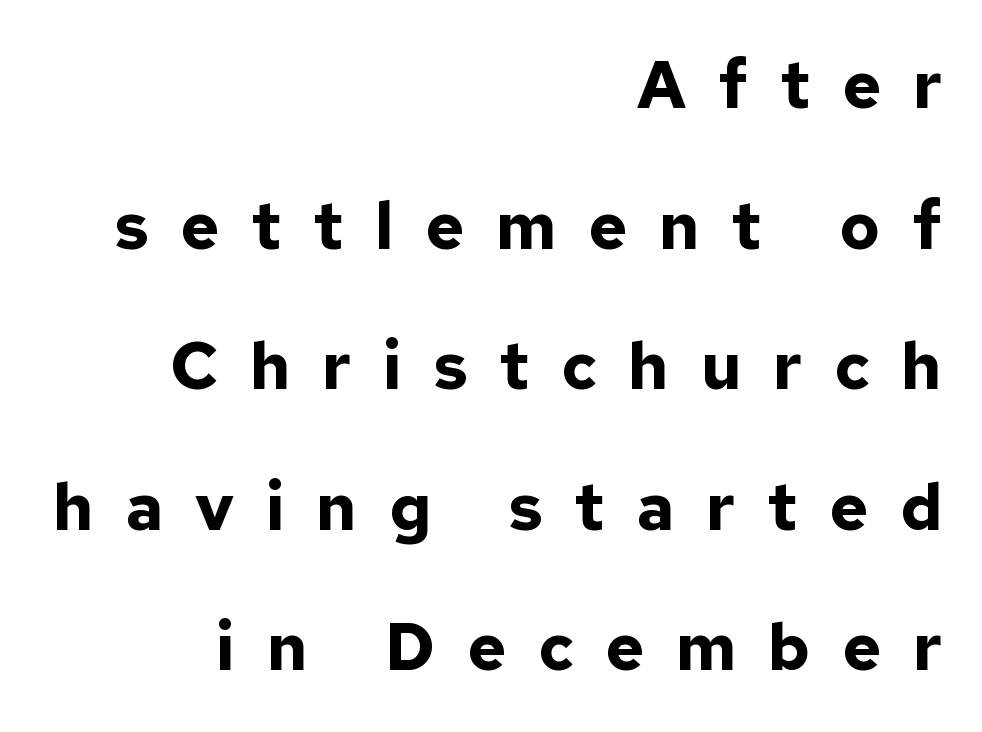
Q: Is the text bold? A: Yes.
Q: Is the text italic (slanted)? A: No, it is upright.
Q: Is the typeface a serif or a sans-serif typeface? A: Sans-serif.
Q: Is the text underlined? A: No.
Q: How is the paragraph aligned? A: Right-aligned.
Q: Is the spacing between letters normal or unusually wide? A: Unusually wide.
Q: Is the spacing between lines tight, normal or loose? A: Loose.
Q: Width (condensed, normal, or wide)? A: Normal.
Q: Stroke contrast? A: Low.
Q: x-height? A: Medium.
Q: Monospaced? A: No.
